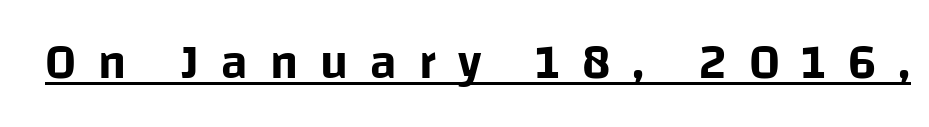
{"serif": "no", "italic": "no", "width": "normal", "stroke_contrast": "low", "x_height": "large", "monospaced": "no", "underline": "yes", "letter_spacing": "wide", "letter_spacing_em": 0.46, "glyph_px": 48}
